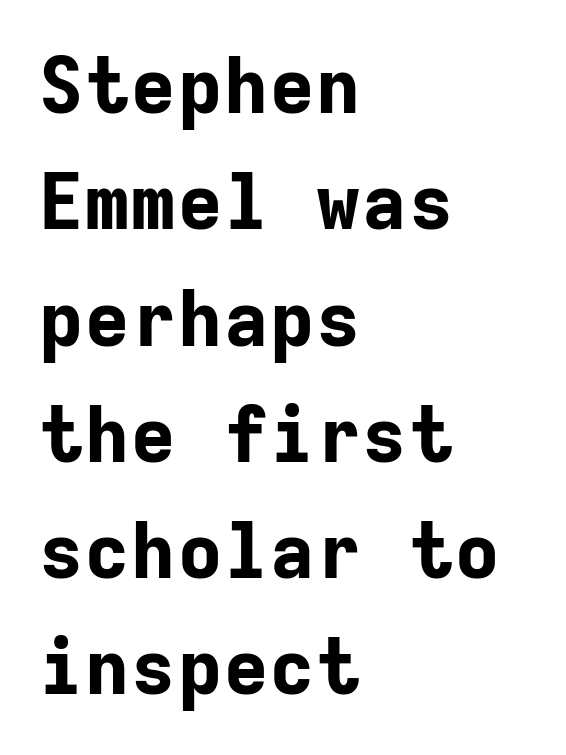
{"serif": "no", "italic": "no", "bold": "yes", "weight": "bold", "width": "normal", "stroke_contrast": "low", "x_height": "medium", "monospaced": "yes", "underline": "no", "align": "left", "line_spacing": "normal", "line_spacing_ratio": 1.51, "letter_spacing": "normal", "letter_spacing_em": 0.0, "glyph_px": 77}
